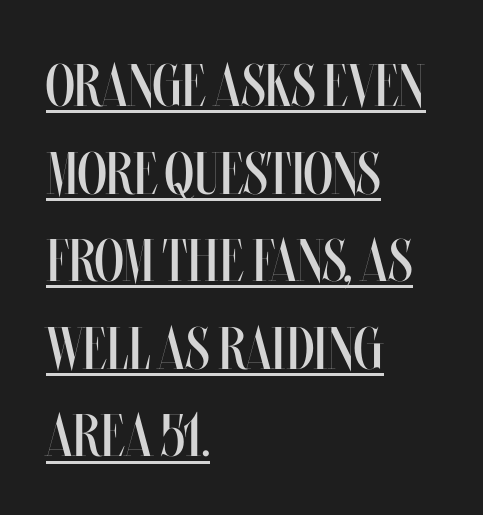
Do the characters align in a grid? No, the font is proportional. A normal amount of white space separates one row of letters from the next. The specimen includes a rule beneath the text block's lines. On a weight scale, this lands at 450 or below.
